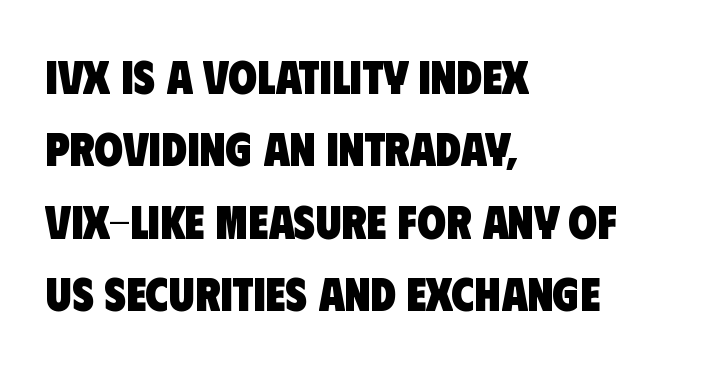
Caption: bold face, heavy strokes. Characters follow at the spacing the type designer built in. Baseline-to-baseline distance is the conventional proportion of letter height. A typesetter would call this proportional, since set widths differ per character. No feet cap the strokes, marking this as sans-serif type. The text block is weighted toward the left margin, trailing off unevenly rightward.
